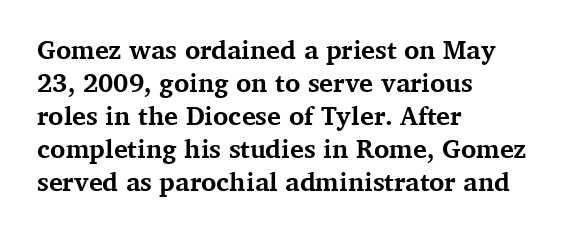
The image shows 26 px bold type, upright; set left-aligned, normal line spacing (1.27x), normal letter spacing, not underlined.
